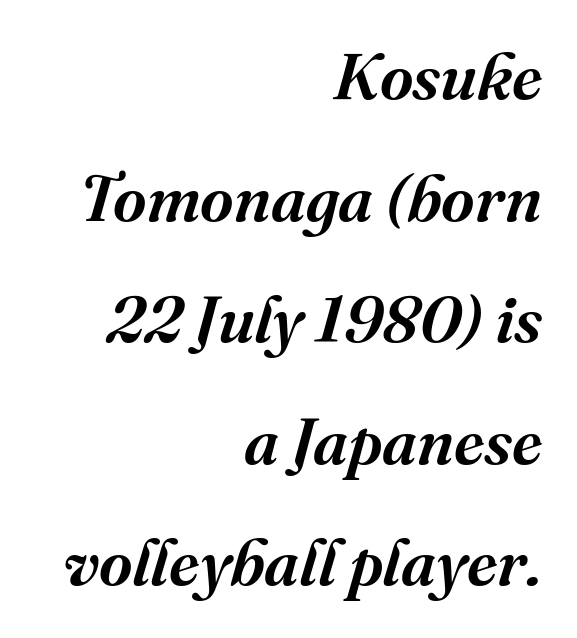
{"serif": "yes", "italic": "yes", "lean": "right", "slant_degrees": 16, "width": "normal", "stroke_contrast": "medium", "x_height": "medium", "monospaced": "no", "underline": "no", "align": "right", "line_spacing_ratio": 1.87, "letter_spacing": "normal", "letter_spacing_em": 0.0, "glyph_px": 65}
